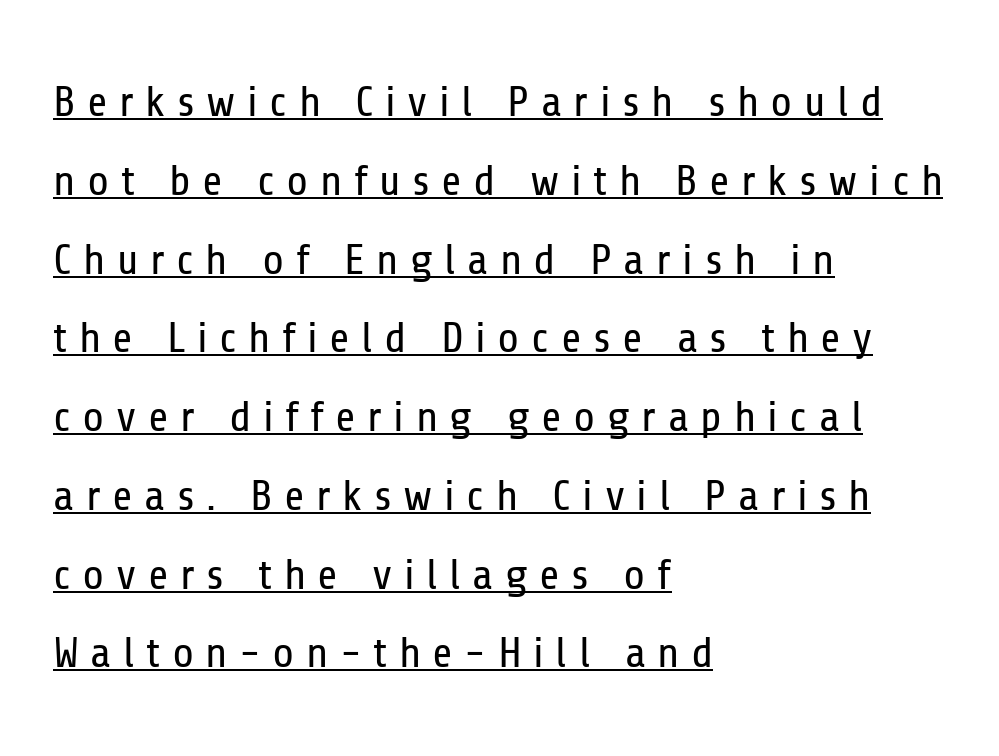
The tracking reads as deliberately expanded to a designer's eye. The lines are quadded left. Underline: present. Does the type have serifs? No, each stem ends abruptly.
